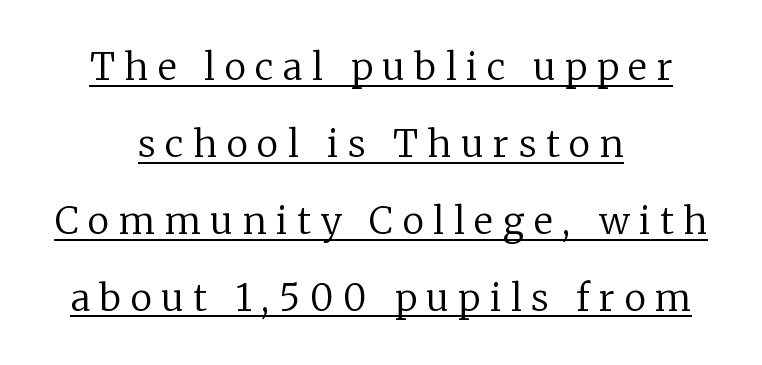
{"serif": "yes", "italic": "no", "bold": "no", "weight": "regular", "width": "normal", "stroke_contrast": "low", "x_height": "medium", "monospaced": "no", "underline": "yes", "align": "center", "line_spacing": "loose", "line_spacing_ratio": 2.08, "letter_spacing": "wide", "letter_spacing_em": 0.26, "glyph_px": 37}
